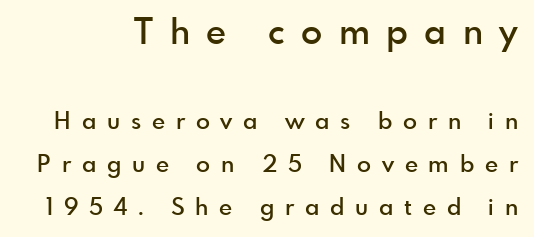
Here the first block reads like a headline and the second like body copy. Someone cranked the tracking dial way up on this one. Each row of text sits above clean, open space. Each letter keeps its own natural width here, so spacing adapts to shape. Every character sits straight up, as roman type does. Bold? Not quite — semibold, heavier than regular but stopping short.
